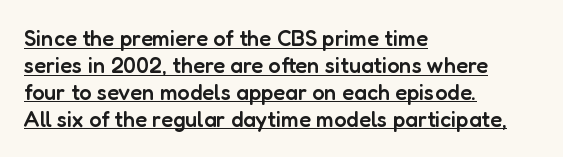
Q: Is the text bold? A: Semi-bold.
Q: Is the text italic (slanted)? A: No, it is upright.
Q: Is the text underlined? A: Yes.
Q: How is the paragraph aligned? A: Left-aligned.
Q: Is the spacing between letters normal or unusually wide? A: Normal.
